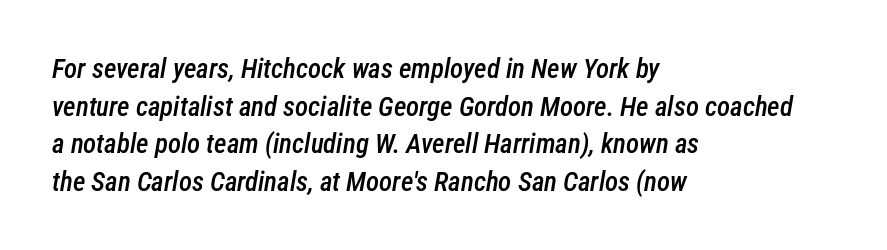
{"italic": "yes", "lean": "right", "slant_degrees": 12, "bold": "semi", "underline": "no", "align": "left", "line_spacing": "normal", "line_spacing_ratio": 1.39, "letter_spacing": "normal", "letter_spacing_em": 0.0, "glyph_px": 27}
